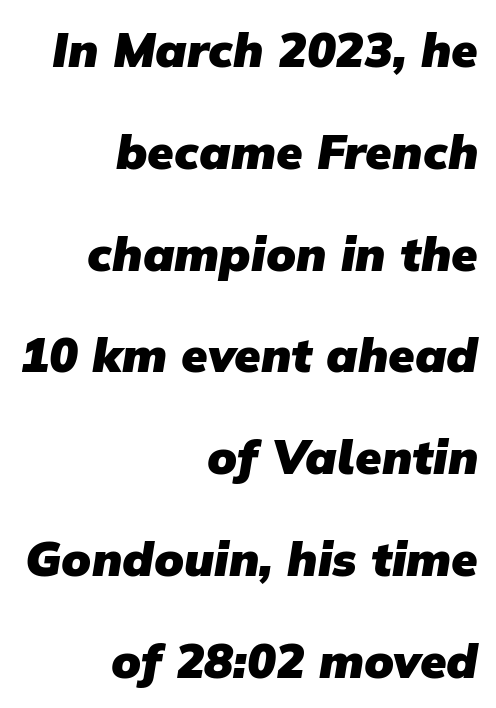
Spacing verdict: proportional, widths tailored to each character. Anything drawn beneath the words? Only blank space. How would I describe the line gaps? Wide and relaxed. Serifs: no, the terminals of the letterforms are clean. The face used here is rendered with its standard letterfit.
